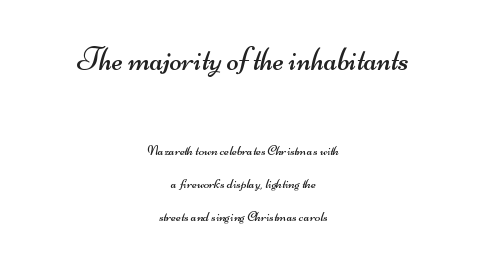
The image shows 32 px regular-weight, wide sans-serif type; set centered, loose line spacing (2.38x), normal letter spacing, not underlined; the first (top) block is 2.29x larger; medium stroke contrast and a small x-height.
